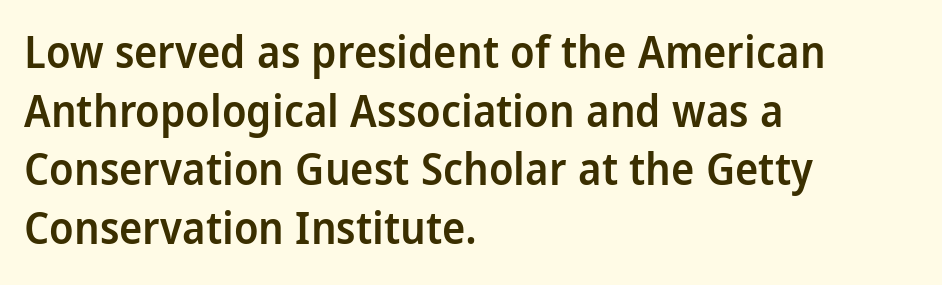
{"serif": "no", "italic": "no", "bold": "semi", "weight": "semibold", "width": "condensed", "stroke_contrast": "low", "x_height": "large", "monospaced": "no", "underline": "no", "align": "left", "line_spacing": "normal", "line_spacing_ratio": 1.33, "letter_spacing": "normal", "letter_spacing_em": 0.0, "glyph_px": 44}
